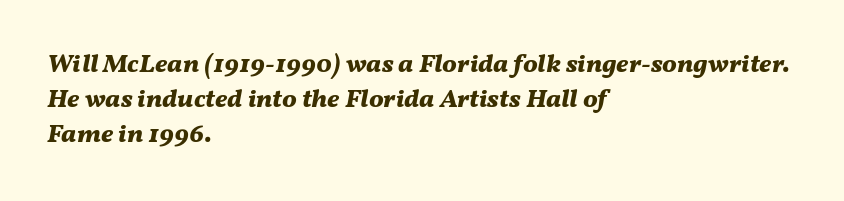
The rendering keeps characters at their native spacing. Each glyph is drawn with heavy, bold strokes. These lines sit exactly where default settings would place them. There's an unmistakable incline to the writing here. Bare-footed words on every line. The rendering anchors every line to the left-hand side.
